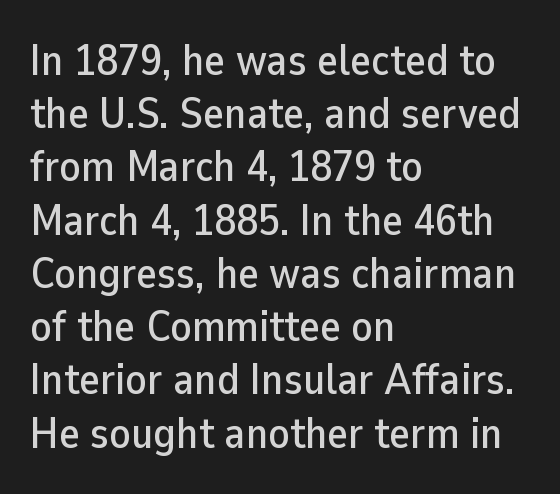
Just letters on the line, the space beneath them empty. The face used here is proportionally spaced, like ordinary book or web type. Tall strokes in this sample are plumb rather than angled. Tracking value appears to be zero — textbook default spacing. Note: no serifs on the glyphs.
